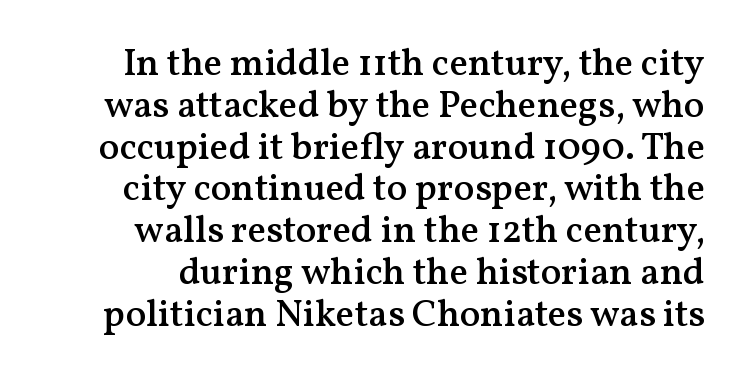
The zone under the glyphs is completely vacant. Very little white space separates one row of letters from the next. The passage shown is typed in a proportional face where columns would drift. Bold? Not quite — semibold, heavier than regular but stopping short.
